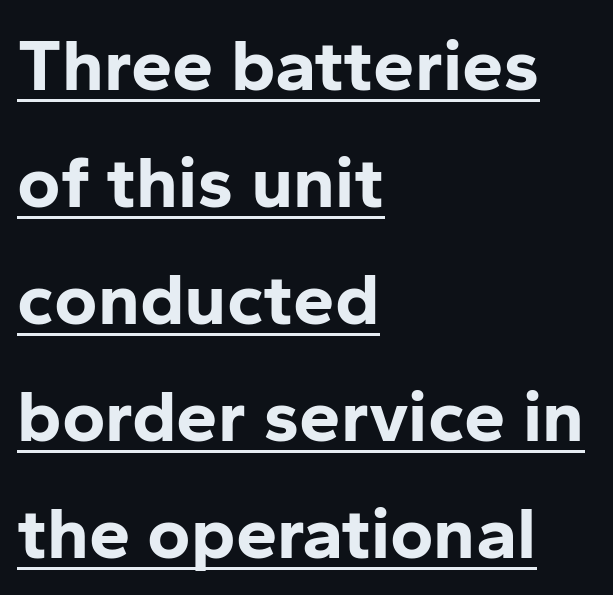
This sample has the flowing, uneven cadence of proportional lettering. What decoration does the sample have? An underline. Thick stems and heavy bowls — unmistakably bold. The lines in this sample share a left origin and differ only in where they stop.
